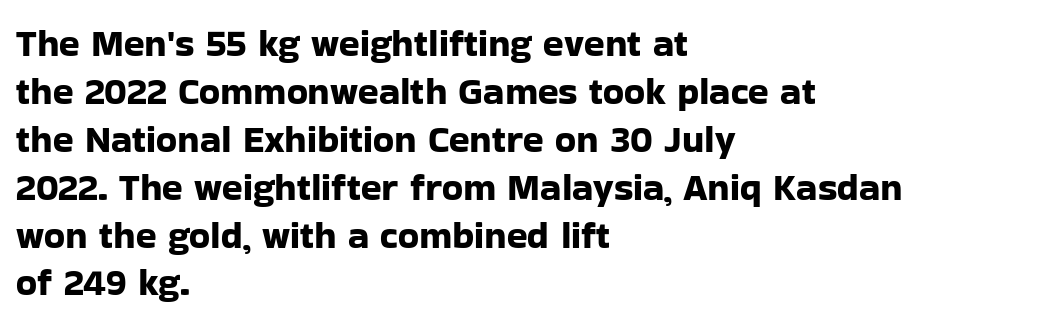
The image shows 38 px sans-serif type, upright; set left-aligned, normal line spacing (1.26x), normal letter spacing, not underlined; low stroke contrast and a medium x-height.
